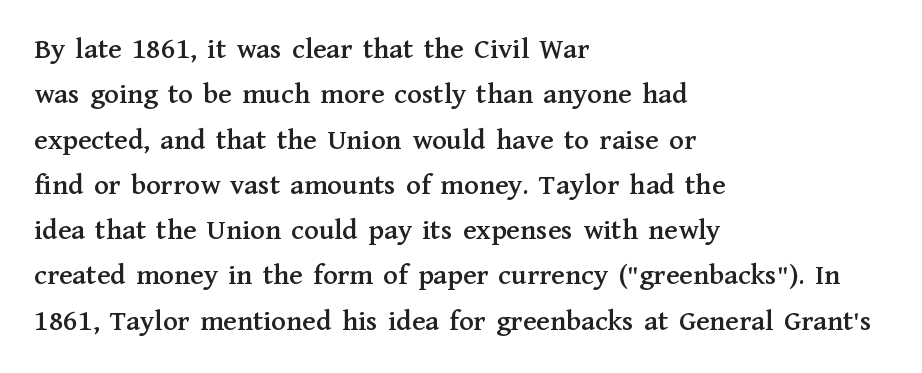
Q: Is the text italic (slanted)? A: No, it is upright.
Q: Is the typeface a serif or a sans-serif typeface? A: Serif.
Q: Is the text underlined? A: No.
Q: How is the paragraph aligned? A: Left-aligned.
Q: Is the spacing between letters normal or unusually wide? A: Normal.
Q: Is the spacing between lines tight, normal or loose? A: Normal.
Q: Width (condensed, normal, or wide)? A: Normal.
Q: Stroke contrast? A: Medium.
Q: x-height? A: Medium.
Q: Monospaced? A: No.
